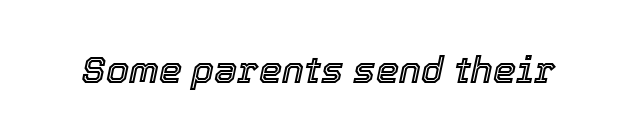
Q: Is the text italic (slanted)? A: Yes, it leans right by about 12 degrees.
Q: Is the text underlined? A: No.
Q: Is the spacing between letters normal or unusually wide? A: Normal.
Q: Width (condensed, normal, or wide)? A: Normal.
Q: x-height? A: Medium.
Q: Monospaced? A: No.
